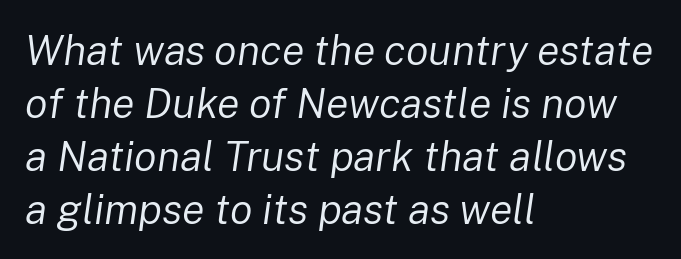
Tracking here is standard; glyphs follow each other at the usual distance. Descenders are the only things crossing below the line. The lines in this sample share a left origin and differ only in where they stop. Vertical spacing — default. The font is comparable to plain body text, perhaps lighter. Varying glyph widths throughout — classic text-font behaviour.
